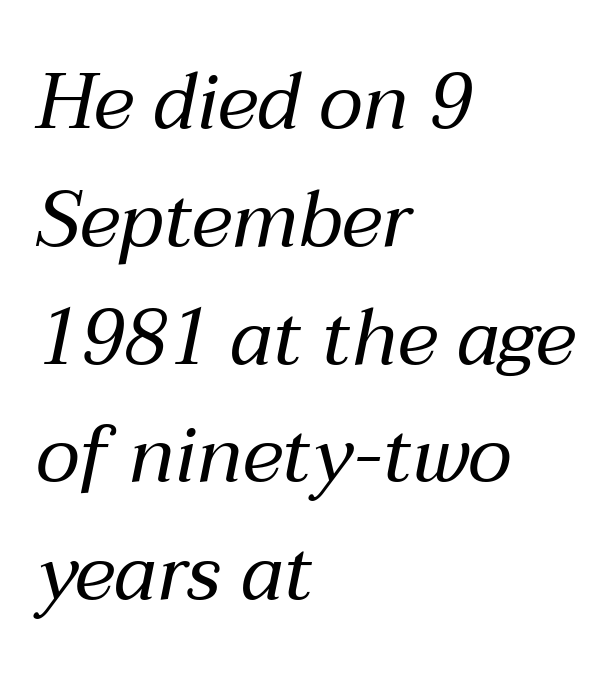
The foot of each line stays bare and open. In CSS terms this would be text-align: left. Vertical stems look standard width or narrower in stroke. The gaps between neighbouring characters are ordinary and unremarkable. The whole block is typeset with a tilt.
